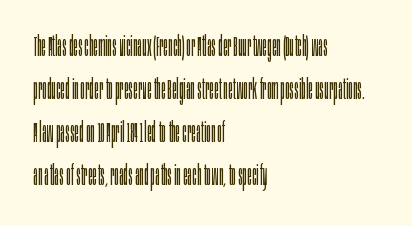
Looks like regular typesetting: each glyph gets only the width it needs. Stroke thickness stays within the range of a standard reading face or lighter. Leading: standard. One-word summary of the alignment: left.
